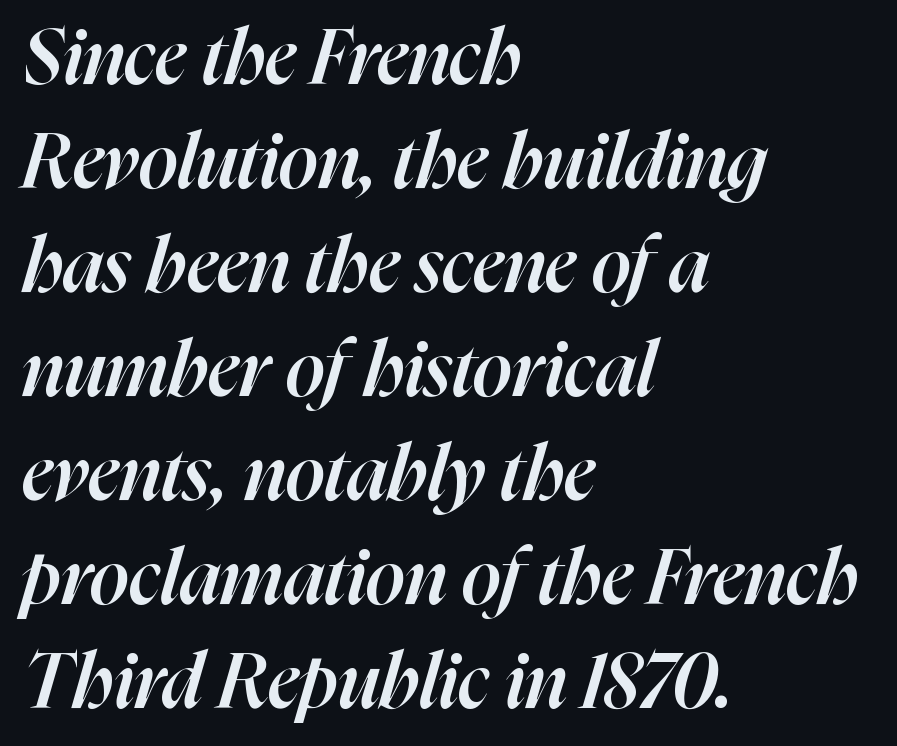
{"italic": "yes", "lean": "right", "slant_degrees": 16, "bold": "semi", "weight": "semibold", "width": "normal", "stroke_contrast": "high", "x_height": "medium", "monospaced": "no", "underline": "no", "align": "left", "line_spacing": "normal", "line_spacing_ratio": 1.35, "letter_spacing": "normal", "letter_spacing_em": 0.0, "glyph_px": 77}
